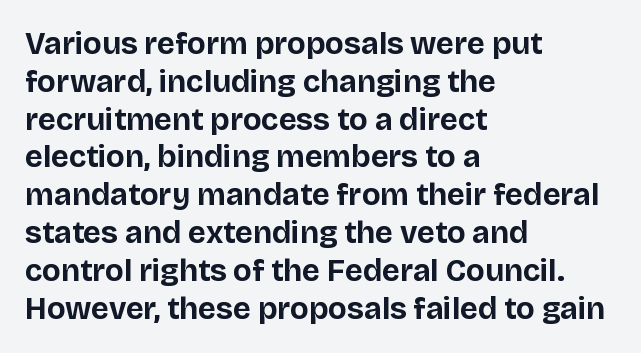
Look at the bottom of the vertical strokes: they stop flat, with no serifs. Left-aligned paragraph, ragged on the right. The lettering stays uniformly vertical, giving the passage a roman look. Type without underlining.
